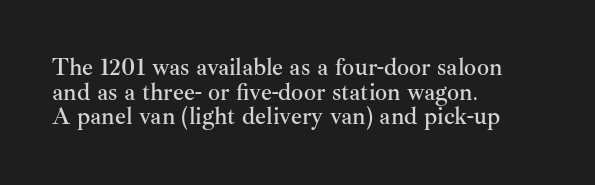
The image shows 24 px text type, upright; set left-aligned, tight line spacing (1.03x), normal letter spacing, not underlined.
